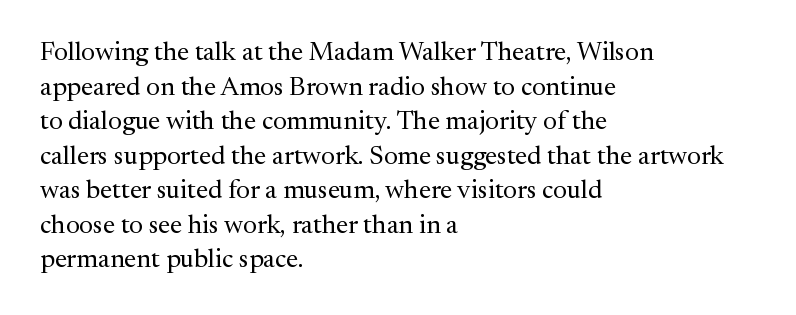
{"italic": "no", "bold": "no", "underline": "no", "align": "left", "line_spacing": "normal", "line_spacing_ratio": 1.33, "letter_spacing": "normal", "letter_spacing_em": 0.0, "glyph_px": 26}
